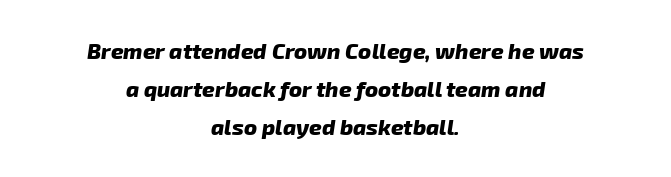
The image shows 22 px bold type; set centered, line spacing 1.73x, normal letter spacing, not underlined.
